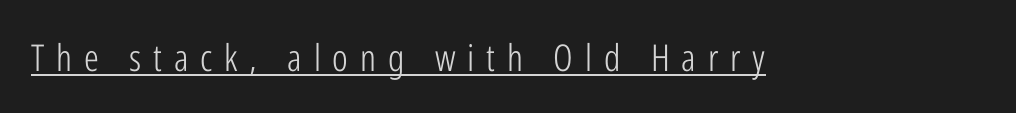
The image shows 37 px light, condensed sans-serif type, upright; set unusually wide letter spacing (+0.32 em), underlined; low stroke contrast and a medium x-height.
